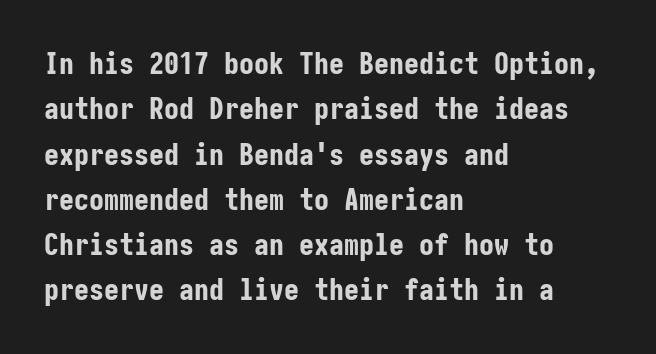
The image shows 30 px bold, condensed sans-serif type, upright; set left-aligned, normal line spacing (1.51x), normal letter spacing, not underlined; low stroke contrast and a medium x-height.
